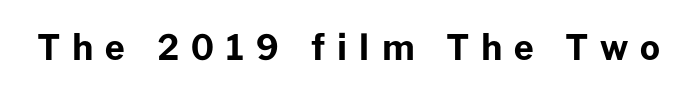
The image shows 35 px bold sans-serif type, upright; set unusually wide letter spacing (+0.34 em), not underlined; low stroke contrast and a medium x-height.
